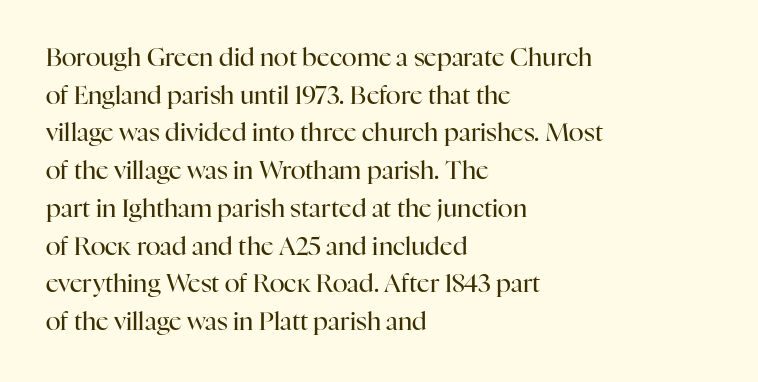
The face used here is rendered with its standard letterfit. Just letters on the line, the space beneath them empty. Caption: face not bold, strokes unweighted. Line spacing here is normal.
